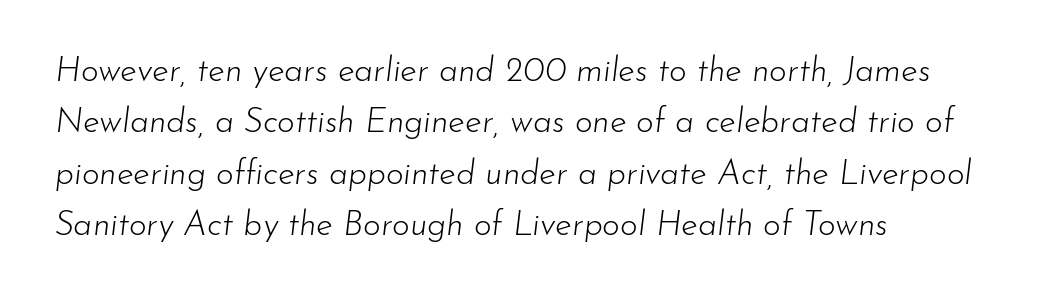
The image shows 34 px light type, italic (leaning right); set left-aligned, normal line spacing (1.51x), normal letter spacing, not underlined; low stroke contrast and a small x-height.
